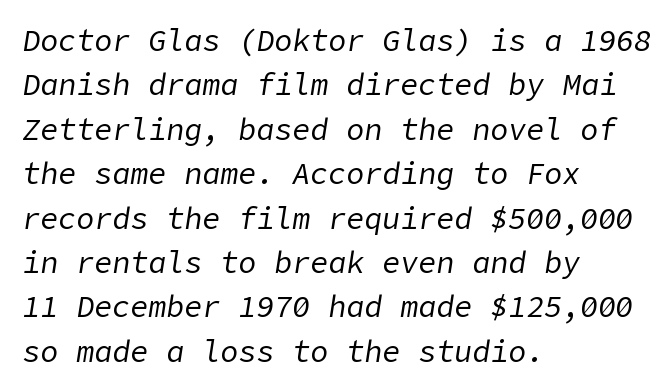
Baseline-to-baseline distance is the conventional proportion of letter height. Heft: none added — not bold. The glyphs are unaccompanied by any horizontal stroke below them. Glyph-to-glyph distance matches everyday printed text. Visually the block forms a straight wall on the left and a jagged coastline on the right. A typesetter would mark this as italic.
